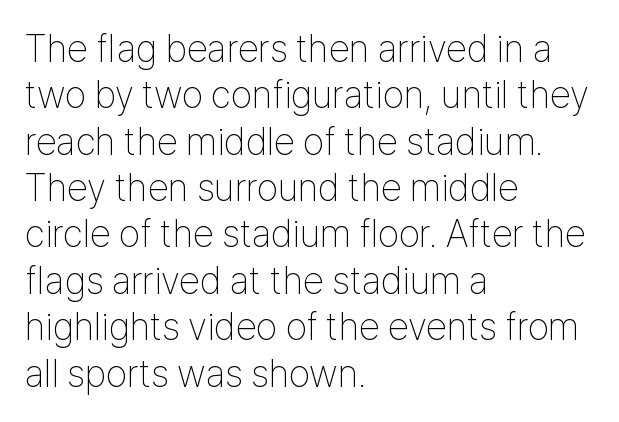
Students, note that the glyphs here touch the page at normal intervals. Serif or sans? Sans — the stroke terminals are bare. Italic? Not at all — the glyphs are vertical. The strip under each line holds only bare page.
